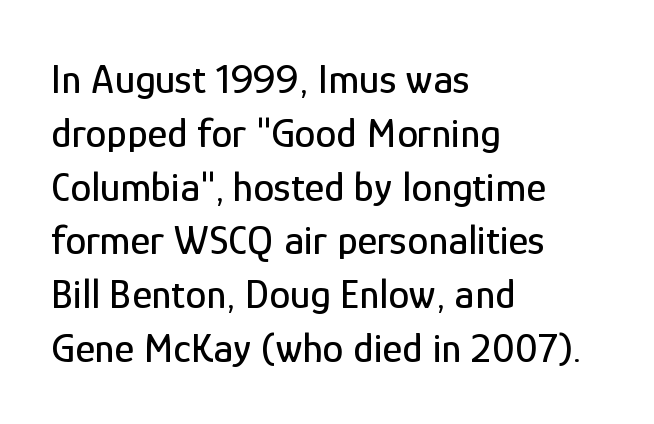
The image shows 42 px condensed sans-serif type, upright; set left-aligned, normal line spacing (1.28x), normal letter spacing, not underlined; low stroke contrast and a medium x-height.
